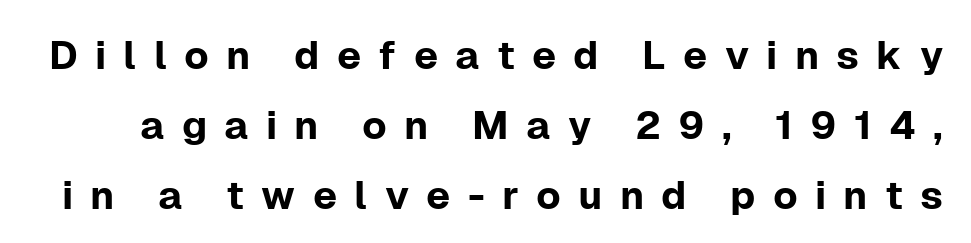
{"serif": "no", "italic": "no", "width": "normal", "stroke_contrast": "low", "x_height": "medium", "monospaced": "no", "underline": "no", "line_spacing_ratio": 1.75, "letter_spacing": "wide", "letter_spacing_em": 0.43, "glyph_px": 40}
